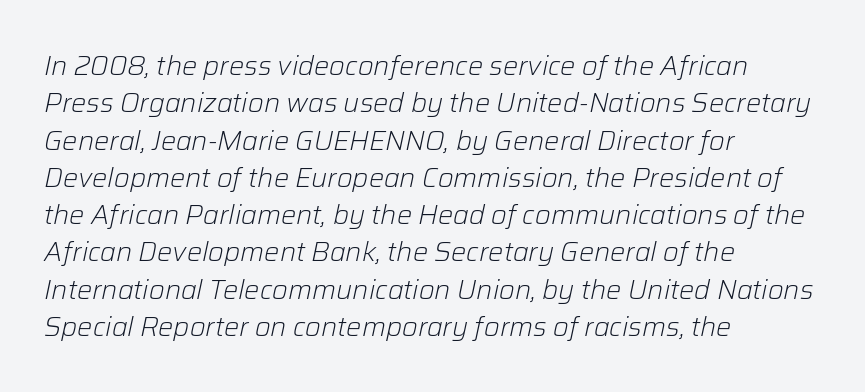
Quick note: underline off. Standard letterfit; no display-style spreading of the glyphs. A student would call this left alignment; a typographer would say flush left, rag right. Would a proofreader flag this as italicized? Yes. No heavy texture on the line: the type isn't bold. Evenly set lines give the paragraph a standard silhouette.
